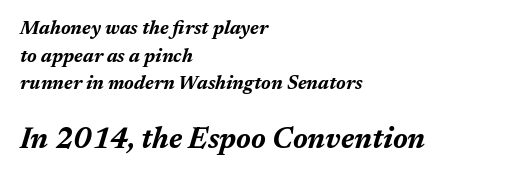
These lines are rendered in a variable-pitch font. What stands out about the letter spacing? Nothing — it is the standard amount. Strong, thick strokes mark this as bold type. Which chunk is bigger? The second one — the bottom block dwarfs the top.
